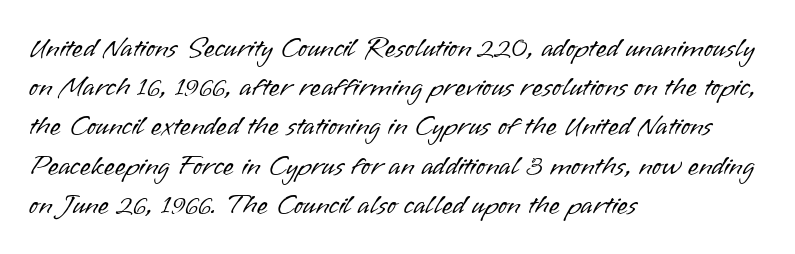
Q: Is the text bold? A: No.
Q: Is the text italic (slanted)? A: Yes.
Q: Is the typeface a serif or a sans-serif typeface? A: Sans-serif.
Q: Is the text underlined? A: No.
Q: How is the paragraph aligned? A: Left-aligned.
Q: Is the spacing between letters normal or unusually wide? A: Normal.
Q: Is the spacing between lines tight, normal or loose? A: Normal.
Q: Width (condensed, normal, or wide)? A: Normal.
Q: Stroke contrast? A: Low.
Q: x-height? A: Small.
Q: Monospaced? A: No.
